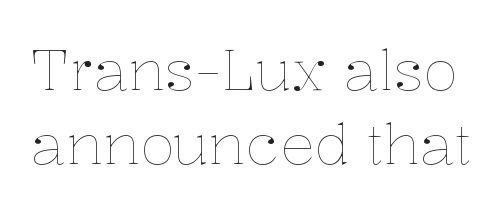
{"italic": "no", "bold": "no", "weight": "thin", "width": "normal", "stroke_contrast": "low", "x_height": "medium", "monospaced": "no", "underline": "no", "line_spacing": "normal", "line_spacing_ratio": 1.29, "letter_spacing": "normal", "letter_spacing_em": 0.0, "glyph_px": 57}
